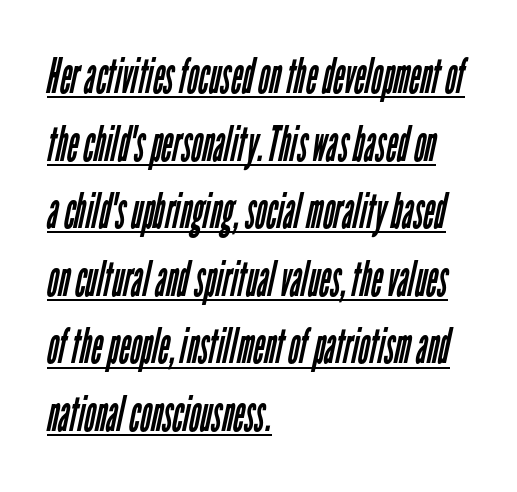
Q: Is the text bold? A: No.
Q: Is the typeface a serif or a sans-serif typeface? A: Sans-serif.
Q: Is the text underlined? A: Yes.
Q: How is the paragraph aligned? A: Left-aligned.
Q: Is the spacing between letters normal or unusually wide? A: Normal.
Q: Is the spacing between lines tight, normal or loose? A: Normal.
Q: Width (condensed, normal, or wide)? A: Condensed.
Q: Stroke contrast? A: Low.
Q: x-height? A: Medium.
Q: Monospaced? A: No.
